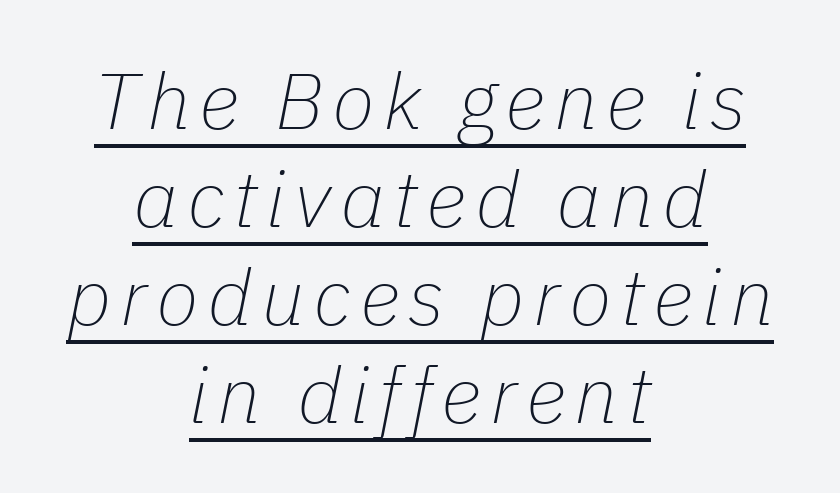
{"italic": "yes", "lean": "right", "slant_degrees": 11, "bold": "no", "weight": "thin", "width": "normal", "stroke_contrast": "low", "x_height": "medium", "monospaced": "no", "underline": "yes", "align": "center", "line_spacing_ratio": 1.24, "glyph_px": 79}
